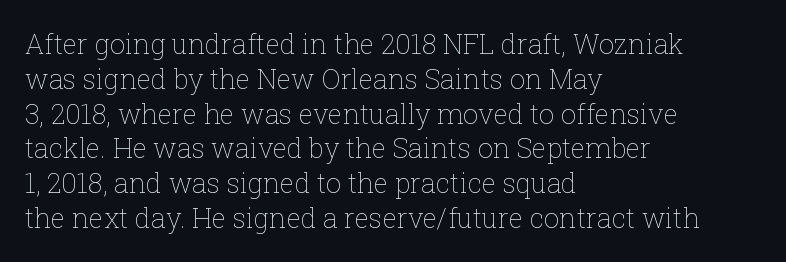
Q: Is the text bold? A: No.
Q: Is the text italic (slanted)? A: No, it is upright.
Q: Is the text underlined? A: No.
Q: How is the paragraph aligned? A: Left-aligned.
Q: Is the spacing between letters normal or unusually wide? A: Normal.
Q: Is the spacing between lines tight, normal or loose? A: Normal.
